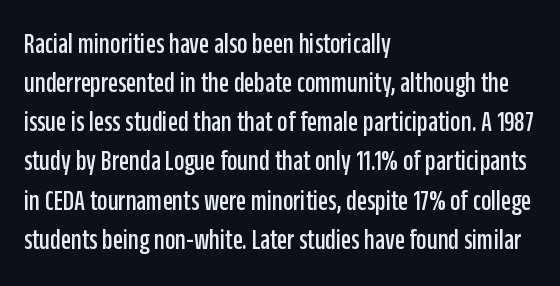
The rendering shows plain stroke endings on the letterforms — a sans-serif design. Default kerning and tracking; the words read as compact shapes. Leading matches the norm, producing a regular column. Each letter keeps its own natural width here, so spacing adapts to shape. The strip under each line holds only bare page.
